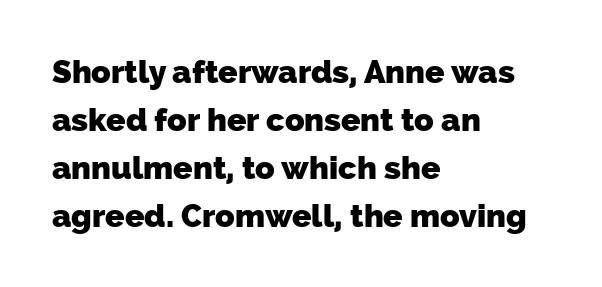
{"serif": "no", "bold": "yes", "weight": "heavy", "width": "normal", "stroke_contrast": "low", "x_height": "medium", "monospaced": "no", "underline": "no", "align": "left", "line_spacing": "normal", "line_spacing_ratio": 1.5, "letter_spacing": "normal", "letter_spacing_em": 0.0, "glyph_px": 32}
